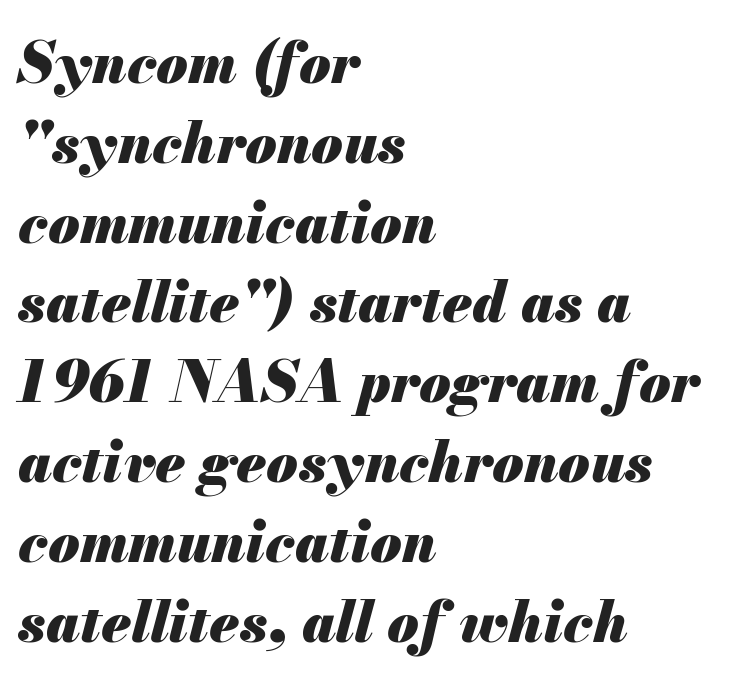
Q: Is the text bold? A: Yes.
Q: Is the text italic (slanted)? A: Yes, it leans right by about 13 degrees.
Q: Is the text underlined? A: No.
Q: How is the paragraph aligned? A: Left-aligned.
Q: Is the spacing between letters normal or unusually wide? A: Normal.
Q: Is the spacing between lines tight, normal or loose? A: Normal.
Q: Width (condensed, normal, or wide)? A: Normal.
Q: Stroke contrast? A: Medium.
Q: x-height? A: Small.
Q: Monospaced? A: No.
